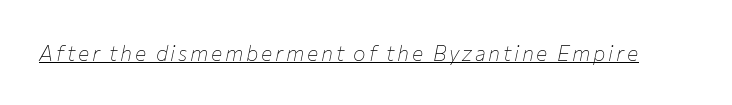
Q: Is the text bold? A: No.
Q: Is the text italic (slanted)? A: Yes, it leans right by about 12 degrees.
Q: Is the text underlined? A: Yes.
